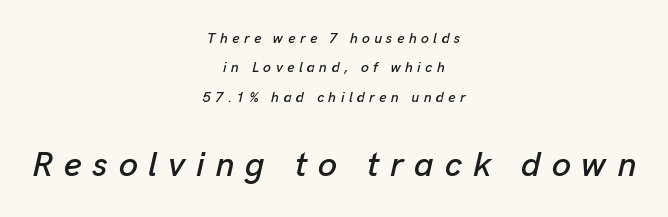
The image shows 34 px text type, italic (leaning right); set centered, loose line spacing (2.09x), unusually wide letter spacing (+0.32 em), not underlined; the second (bottom) block is 2.43x larger; low stroke contrast and a medium x-height.
